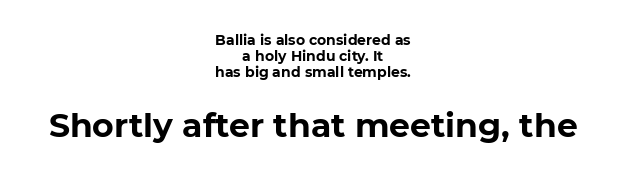
{"serif": "no", "italic": "no", "bold": "yes", "weight": "bold", "width": "normal", "stroke_contrast": "low", "x_height": "medium", "monospaced": "no", "underline": "no", "align": "center", "line_spacing": "tight", "line_spacing_ratio": 1.14, "letter_spacing": "normal", "letter_spacing_em": 0.0, "larger_block": "second", "size_ratio": 2.36, "glyph_px": 33}
